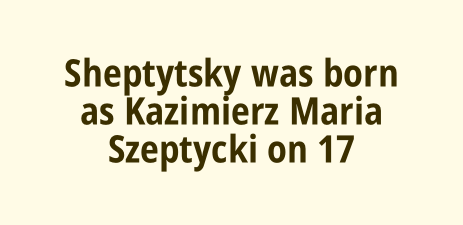
{"serif": "no", "italic": "no", "bold": "yes", "weight": "bold", "width": "condensed", "stroke_contrast": "low", "x_height": "large", "monospaced": "no", "underline": "no", "align": "center", "line_spacing": "tight", "line_spacing_ratio": 1.0, "letter_spacing": "normal", "letter_spacing_em": 0.0, "glyph_px": 38}
